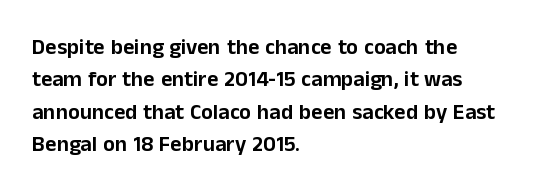
Q: Is the text italic (slanted)? A: No, it is upright.
Q: Is the text underlined? A: No.
Q: How is the paragraph aligned? A: Left-aligned.
Q: Is the spacing between letters normal or unusually wide? A: Normal.
Q: Is the spacing between lines tight, normal or loose? A: Normal.
